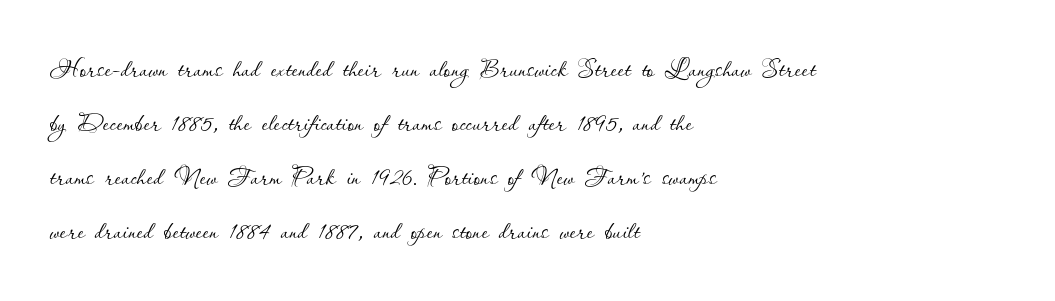
The image shows 34 px thin type; set left-aligned, normal line spacing (1.59x), normal letter spacing, not underlined; low stroke contrast and a small x-height.
